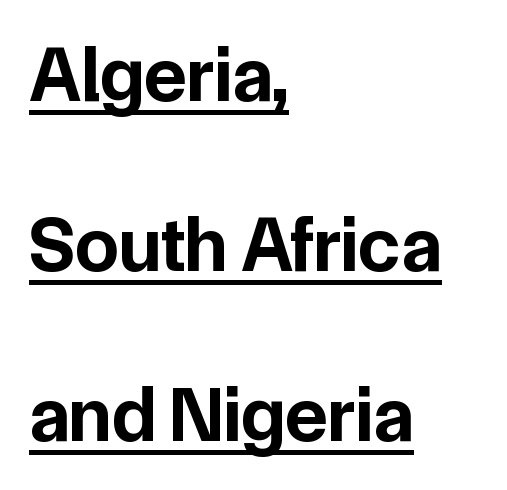
The image shows 78 px bold sans-serif type, upright; set left-aligned, loose line spacing (2.18x), normal letter spacing, underlined; low stroke contrast and a medium x-height.
